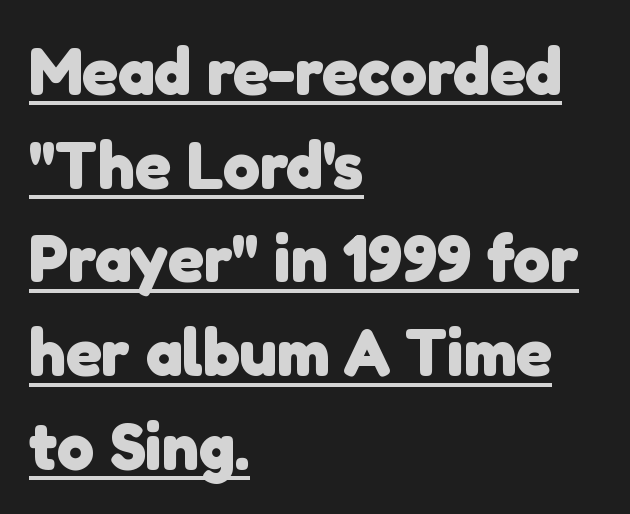
The image shows 66 px heavy sans-serif type; set left-aligned, normal line spacing (1.42x), normal letter spacing, underlined; low stroke contrast and a medium x-height.
